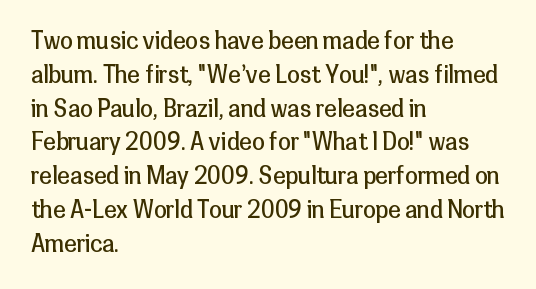
Just letters on the line, the space beneath them empty. Evenly set lines give the paragraph a standard silhouette. Heft: none added — not bold. Notice how the passage keeps a crisp vertical edge on the left only. No extra tracking has been applied to these lines. A roman cut, with each character standing at attention.
